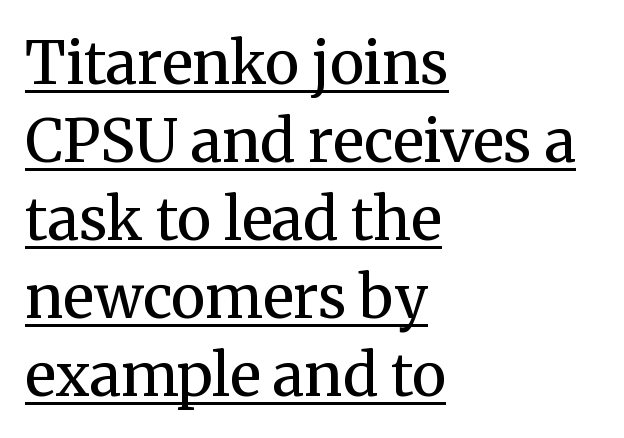
{"serif": "yes", "italic": "no", "bold": "no", "weight": "regular", "width": "normal", "stroke_contrast": "medium", "x_height": "medium", "monospaced": "no", "underline": "yes", "align": "left", "line_spacing": "normal", "line_spacing_ratio": 1.32, "letter_spacing": "normal", "letter_spacing_em": 0.0, "glyph_px": 59}
